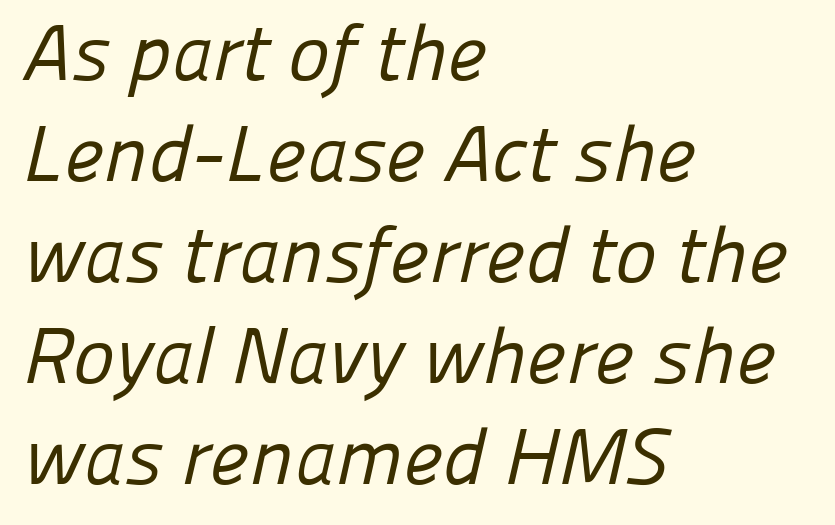
Evenly set lines give the paragraph a standard silhouette. Spacing verdict: proportional, widths tailored to each character. Line starts are locked; line ends wander. Is the letter spacing exaggerated? No — it looks like the ordinary default.
